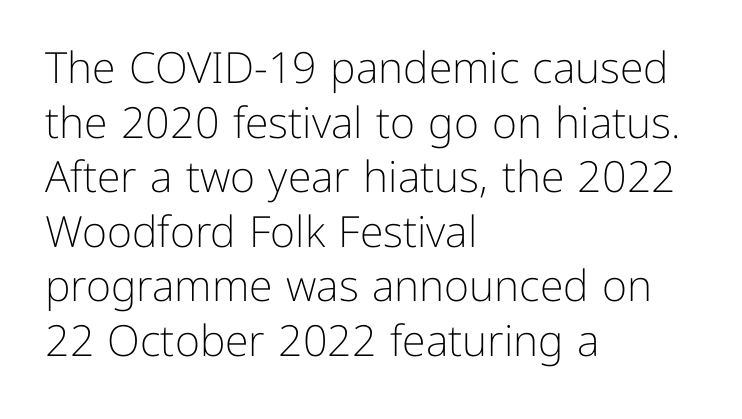
Q: Is the text bold? A: No.
Q: Is the text italic (slanted)? A: No, it is upright.
Q: Is the typeface a serif or a sans-serif typeface? A: Sans-serif.
Q: Is the text underlined? A: No.
Q: How is the paragraph aligned? A: Left-aligned.
Q: Is the spacing between letters normal or unusually wide? A: Normal.
Q: Is the spacing between lines tight, normal or loose? A: Normal.
Q: Width (condensed, normal, or wide)? A: Normal.
Q: Stroke contrast? A: Low.
Q: x-height? A: Medium.
Q: Monospaced? A: No.
